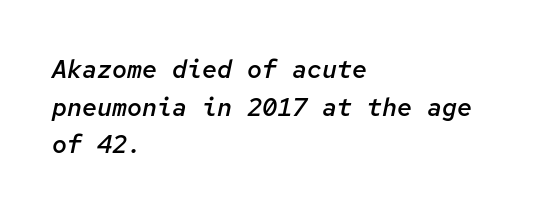
The image shows 25 px text type, italic (leaning right); set left-aligned, normal line spacing (1.51x), normal letter spacing, not underlined.
